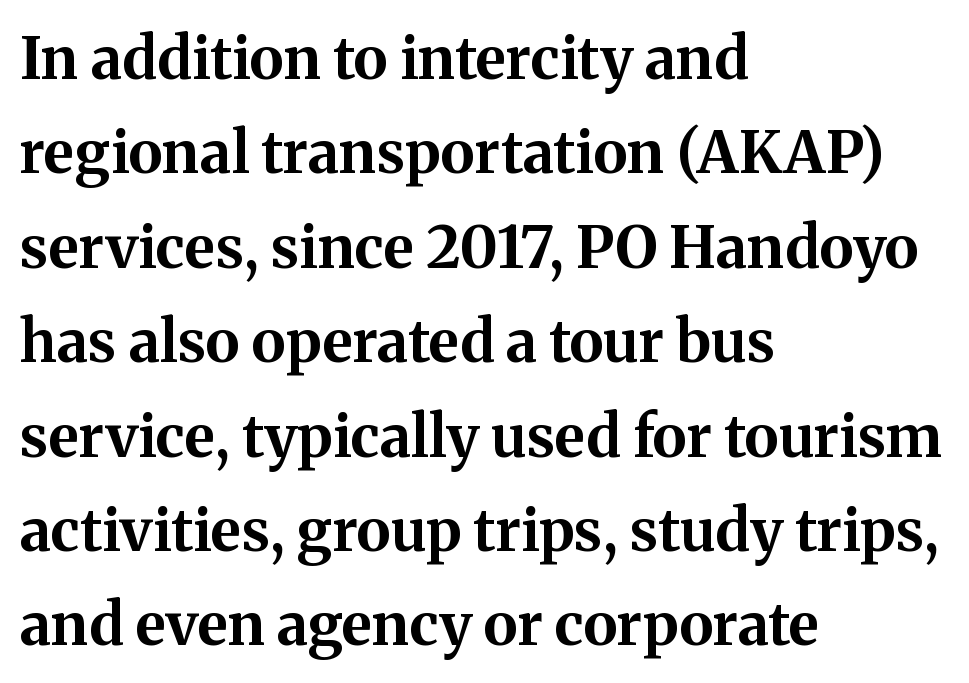
{"serif": "yes", "italic": "no", "bold": "yes", "weight": "bold", "width": "normal", "stroke_contrast": "medium", "x_height": "medium", "monospaced": "no", "underline": "no", "align": "left", "line_spacing": "normal", "line_spacing_ratio": 1.6, "letter_spacing": "normal", "letter_spacing_em": 0.0, "glyph_px": 59}
